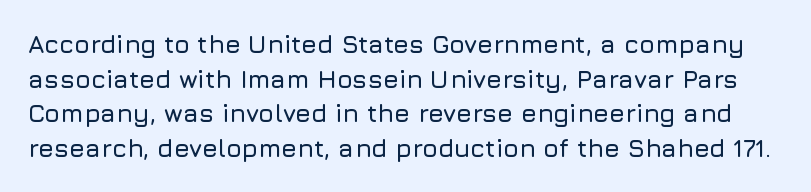
Q: Is the text italic (slanted)? A: No, it is upright.
Q: Is the text underlined? A: No.
Q: Is the spacing between letters normal or unusually wide? A: Normal.
Q: Is the spacing between lines tight, normal or loose? A: Normal.
